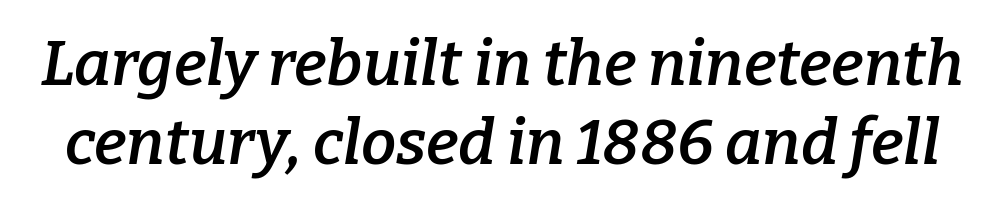
{"serif": "yes", "italic": "yes", "lean": "right", "slant_degrees": 9, "bold": "semi", "weight": "semibold", "width": "normal", "stroke_contrast": "low", "x_height": "medium", "monospaced": "no", "underline": "no", "line_spacing": "normal", "line_spacing_ratio": 1.25, "letter_spacing": "normal", "letter_spacing_em": 0.0, "glyph_px": 63}
